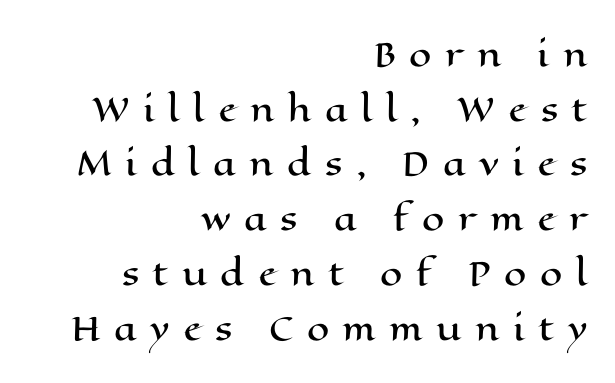
The image shows 32 px wide type, upright; set right-aligned, line spacing 1.71x, unusually wide letter spacing (+0.42 em), not underlined; high stroke contrast and a medium x-height.
